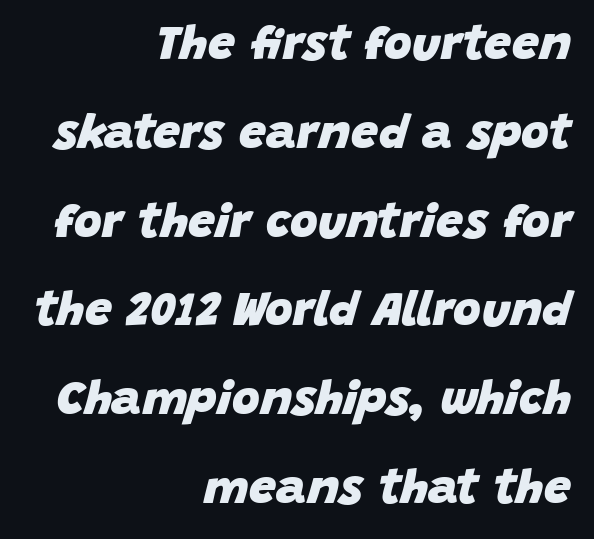
The space directly below the letters is spotless. Thick stems and heavy bowls — unmistakably bold. The ragged edge is on the left, which tells us the setting is flush right. There's an unmistakable incline to the writing here. In terms of letterspacing, this is plain default setting.
